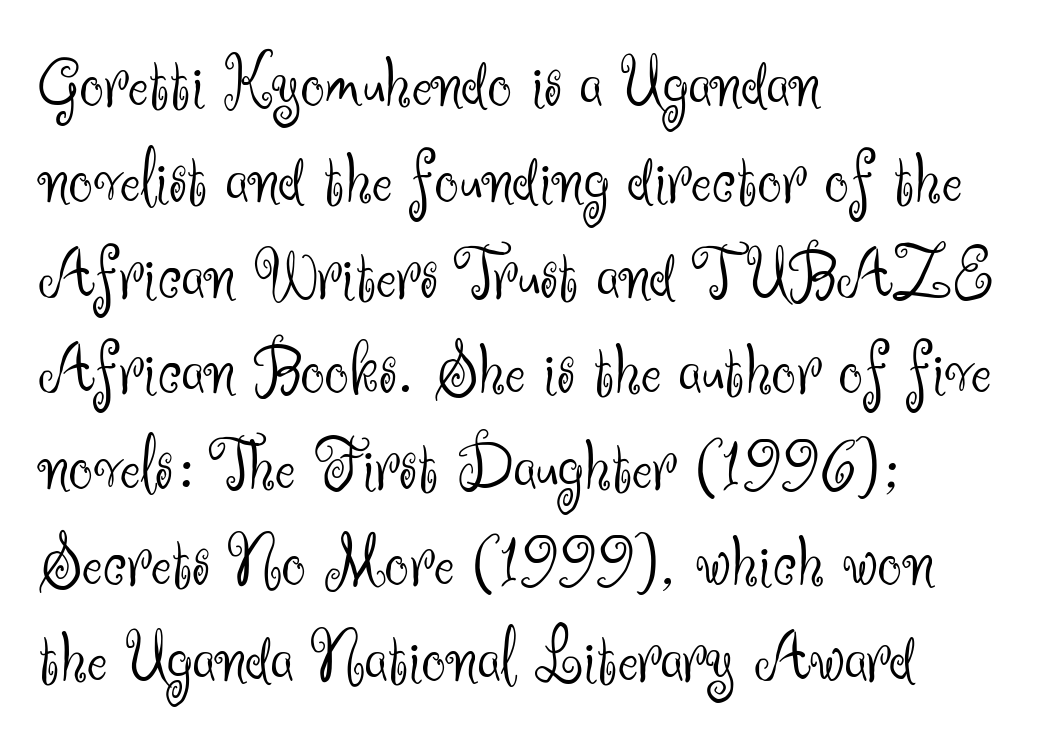
{"serif": "no", "italic": "no", "bold": "no", "weight": "light", "width": "normal", "stroke_contrast": "medium", "x_height": "small", "monospaced": "no", "underline": "no", "align": "left", "line_spacing": "normal", "line_spacing_ratio": 1.26, "letter_spacing": "normal", "letter_spacing_em": 0.0, "glyph_px": 76}
